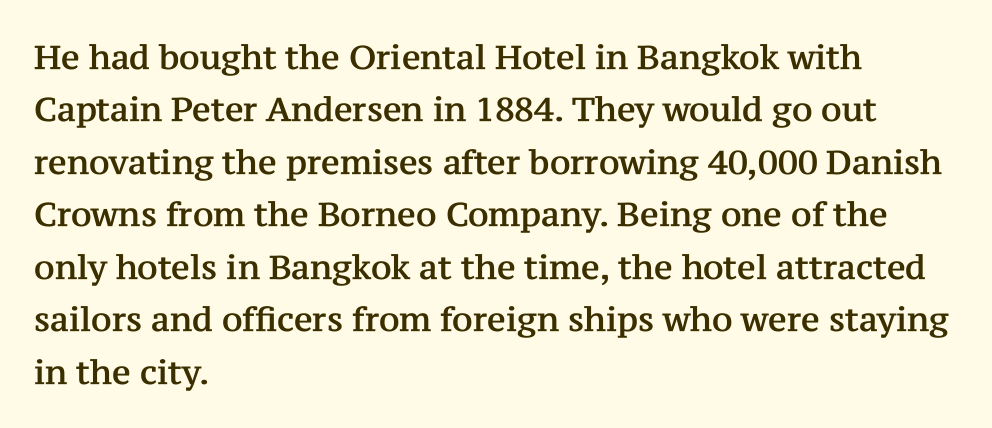
The image shows 33 px serif type, upright; set left-aligned, normal line spacing (1.59x), normal letter spacing, not underlined; medium stroke contrast and a medium x-height.
